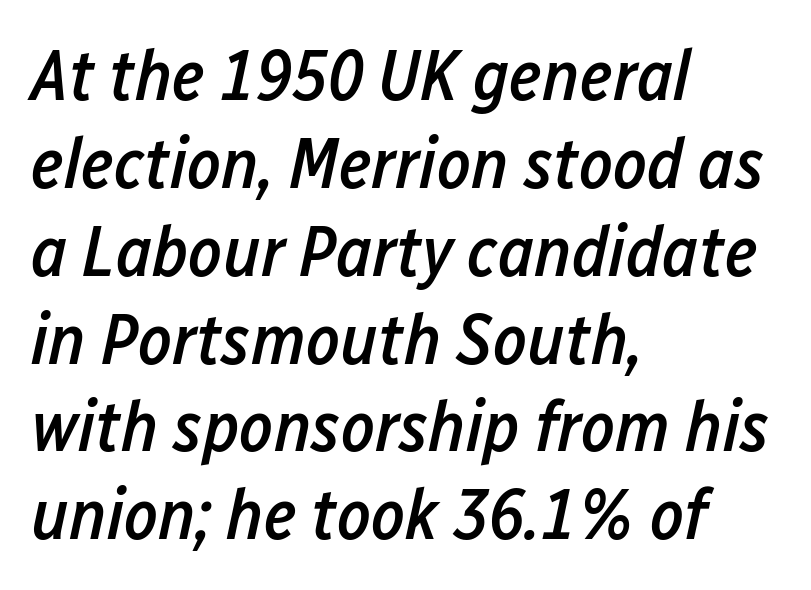
Here the designer chose a conventional face with non-uniform glyph widths. Which margin do the lines hug? The left one — the right edge is uneven. The whole block is typeset with a tilt. The characters look somewhat weighty, a semibold short of true bold.
